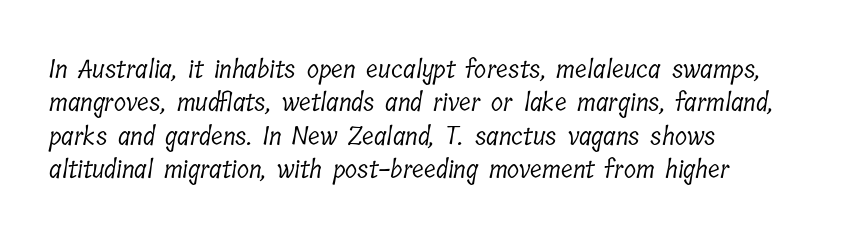
The image shows 25 px text type; set left-aligned, normal line spacing (1.34x), normal letter spacing, not underlined.
